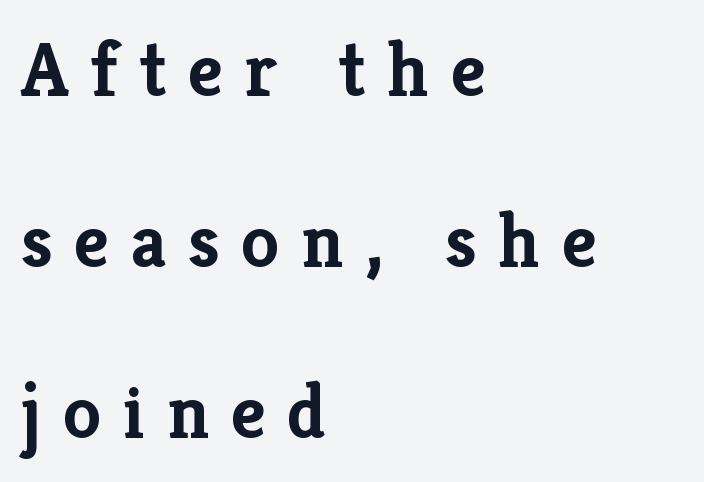
{"serif": "yes", "italic": "no", "bold": "yes", "weight": "semibold", "width": "normal", "stroke_contrast": "low", "x_height": "medium", "monospaced": "no", "underline": "no", "align": "left", "line_spacing": "loose", "line_spacing_ratio": 2.22, "letter_spacing": "wide", "letter_spacing_em": 0.28, "glyph_px": 77}
